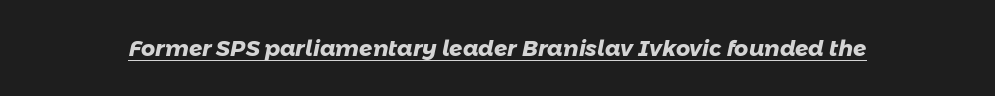
The image shows 22 px bold type; set normal letter spacing, underlined.
